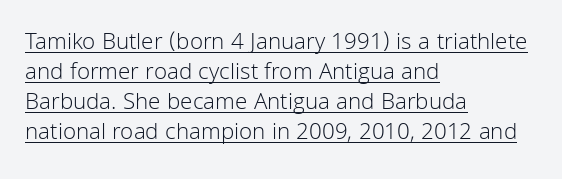
Q: Is the text bold? A: No.
Q: Is the text italic (slanted)? A: No, it is upright.
Q: Is the text underlined? A: Yes.
Q: How is the paragraph aligned? A: Left-aligned.
Q: Is the spacing between letters normal or unusually wide? A: Normal.
Q: Is the spacing between lines tight, normal or loose? A: Normal.
